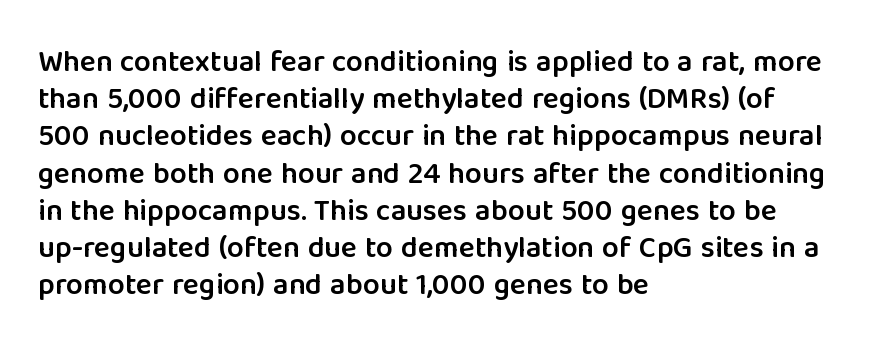
{"serif": "no", "italic": "no", "bold": "semi", "weight": "semibold", "width": "normal", "stroke_contrast": "low", "x_height": "medium", "monospaced": "no", "underline": "no", "align": "left", "line_spacing_ratio": 1.24, "letter_spacing": "normal", "letter_spacing_em": 0.0, "glyph_px": 30}
